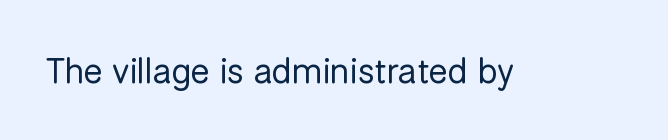
{"serif": "no", "italic": "no", "bold": "no", "weight": "regular", "width": "normal", "stroke_contrast": "low", "x_height": "medium", "monospaced": "no", "underline": "no", "letter_spacing": "normal", "letter_spacing_em": 0.0, "glyph_px": 35}
